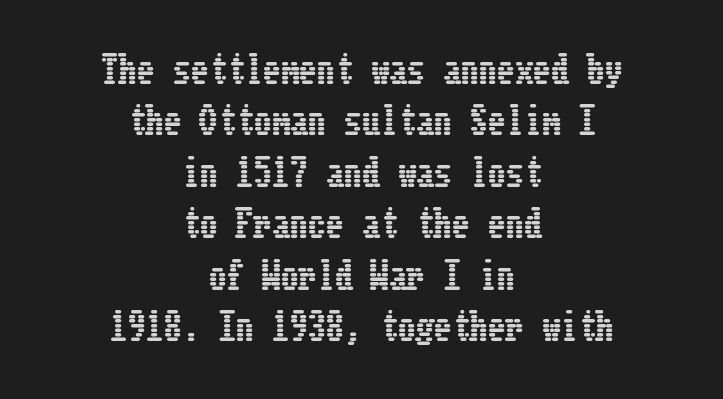
The image shows 36 px condensed type, upright; set centered, normal line spacing (1.43x), normal letter spacing, not underlined; low stroke contrast and a medium x-height.
